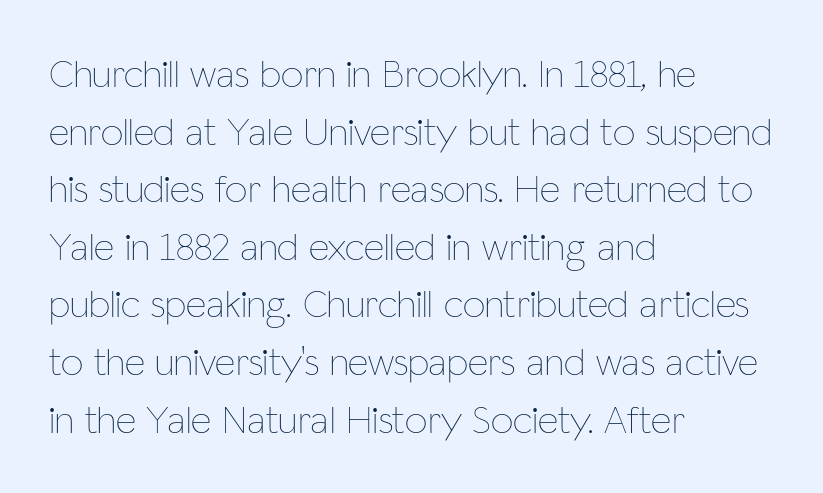
Q: Is the text bold? A: No.
Q: Is the text italic (slanted)? A: No, it is upright.
Q: Is the text underlined? A: No.
Q: How is the paragraph aligned? A: Left-aligned.
Q: Is the spacing between letters normal or unusually wide? A: Normal.
Q: Is the spacing between lines tight, normal or loose? A: Normal.
Q: Width (condensed, normal, or wide)? A: Condensed.
Q: Stroke contrast? A: Low.
Q: x-height? A: Medium.
Q: Monospaced? A: No.
